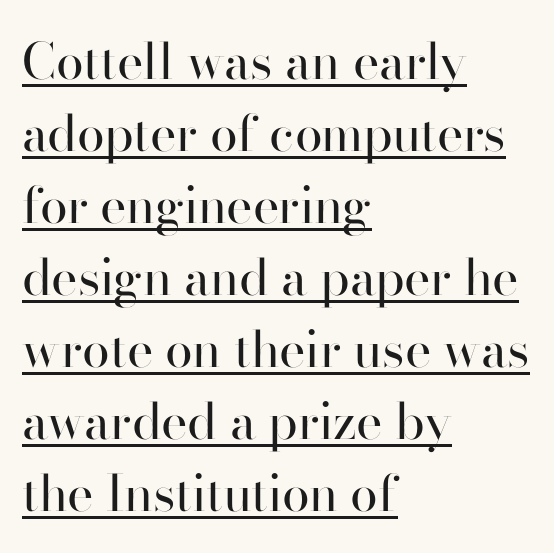
Q: Is the text bold? A: No.
Q: Is the text italic (slanted)? A: No, it is upright.
Q: Is the typeface a serif or a sans-serif typeface? A: Sans-serif.
Q: Is the text underlined? A: Yes.
Q: How is the paragraph aligned? A: Left-aligned.
Q: Is the spacing between letters normal or unusually wide? A: Normal.
Q: Is the spacing between lines tight, normal or loose? A: Normal.
Q: Width (condensed, normal, or wide)? A: Normal.
Q: Stroke contrast? A: High.
Q: x-height? A: Small.
Q: Monospaced? A: No.
